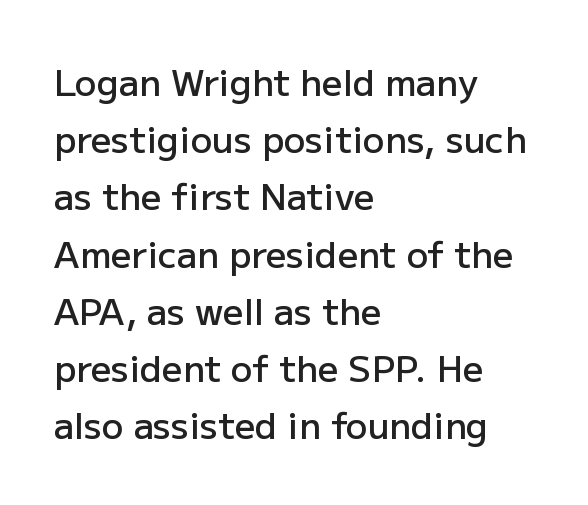
The image shows 36 px semibold sans-serif type, upright; set left-aligned, normal line spacing (1.59x), normal letter spacing, not underlined; low stroke contrast and a medium x-height.
